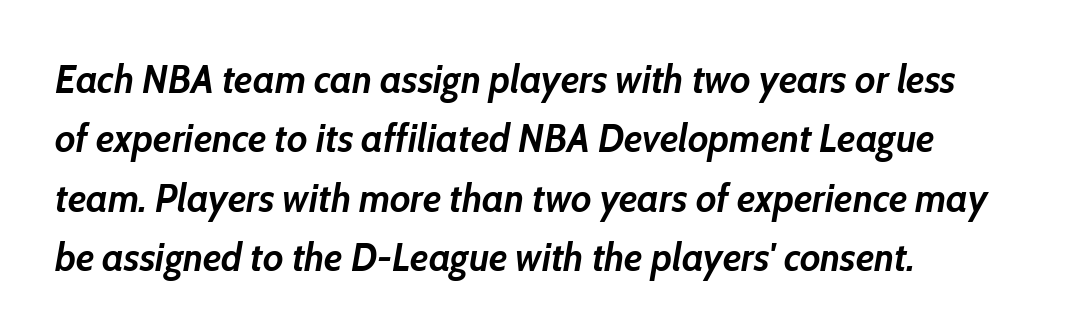
{"italic": "yes", "lean": "right", "slant_degrees": 10, "bold": "yes", "weight": "semibold", "width": "normal", "stroke_contrast": "low", "x_height": "medium", "monospaced": "no", "underline": "no", "align": "left", "line_spacing": "normal", "line_spacing_ratio": 1.52, "letter_spacing": "normal", "letter_spacing_em": 0.0, "glyph_px": 39}
